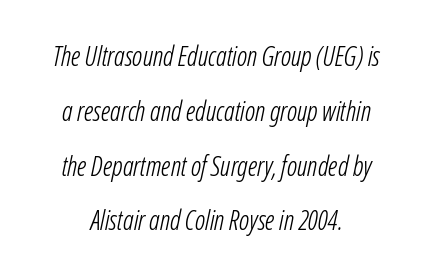
The image shows 27 px text type; set loose line spacing (2.03x), normal letter spacing, not underlined.
